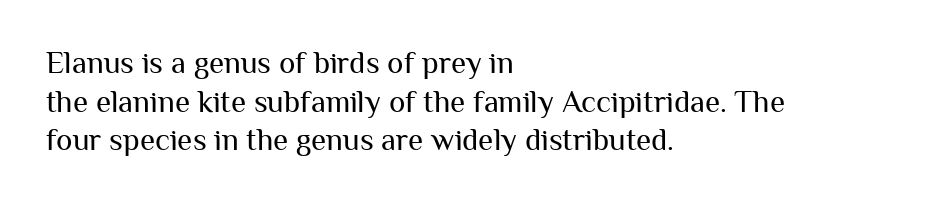
These lines are set flush left with a ragged right edge. No extra ink here — the face is not bold. Nobody drew a line under any word here. Leading matches the norm, producing a regular column.
